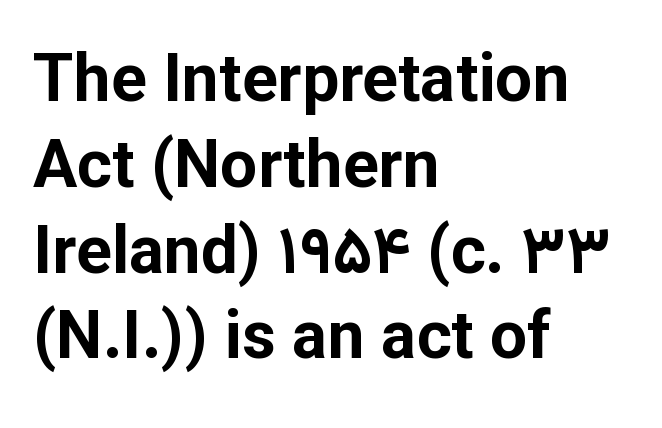
{"serif": "no", "italic": "no", "bold": "yes", "weight": "bold", "width": "normal", "stroke_contrast": "low", "x_height": "medium", "monospaced": "no", "underline": "no", "align": "left", "line_spacing": "normal", "line_spacing_ratio": 1.3, "letter_spacing": "normal", "letter_spacing_em": 0.0, "glyph_px": 66}
